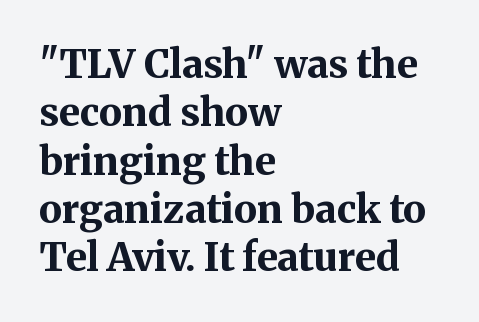
{"serif": "yes", "italic": "no", "bold": "yes", "weight": "bold", "width": "normal", "stroke_contrast": "medium", "x_height": "medium", "monospaced": "no", "underline": "no", "align": "left", "line_spacing_ratio": 1.24, "letter_spacing": "normal", "letter_spacing_em": 0.0, "glyph_px": 39}
